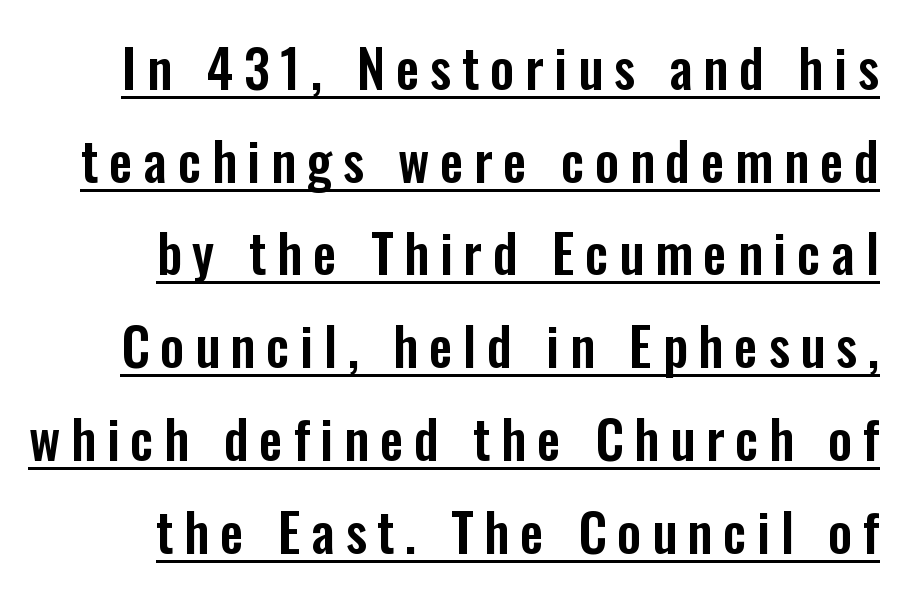
Q: Is the text italic (slanted)? A: No, it is upright.
Q: Is the typeface a serif or a sans-serif typeface? A: Sans-serif.
Q: Is the text underlined? A: Yes.
Q: How is the paragraph aligned? A: Right-aligned.
Q: Is the spacing between letters normal or unusually wide? A: Unusually wide.
Q: Width (condensed, normal, or wide)? A: Condensed.
Q: Stroke contrast? A: Low.
Q: x-height? A: Medium.
Q: Monospaced? A: No.
